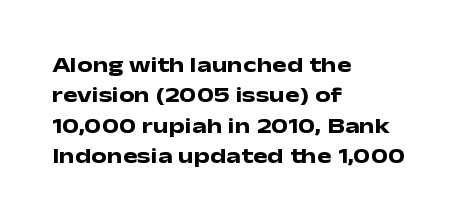
Q: Is the text bold? A: Yes.
Q: Is the text italic (slanted)? A: No, it is upright.
Q: Is the text underlined? A: No.
Q: How is the paragraph aligned? A: Left-aligned.
Q: Is the spacing between letters normal or unusually wide? A: Normal.
Q: Is the spacing between lines tight, normal or loose? A: Normal.
